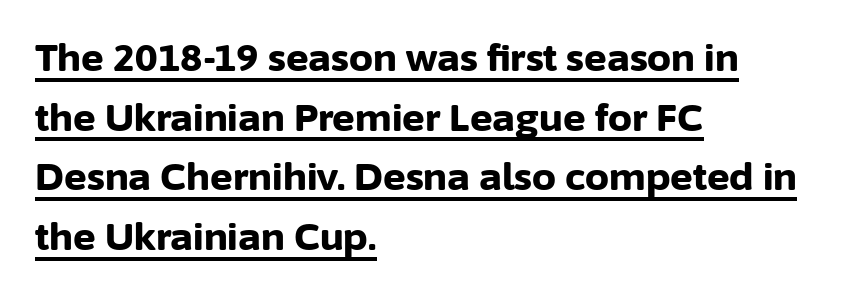
{"serif": "no", "italic": "no", "bold": "yes", "weight": "bold", "width": "normal", "stroke_contrast": "low", "x_height": "medium", "monospaced": "no", "underline": "yes", "align": "left", "line_spacing": "normal", "line_spacing_ratio": 1.57, "letter_spacing": "normal", "letter_spacing_em": 0.0, "glyph_px": 38}
